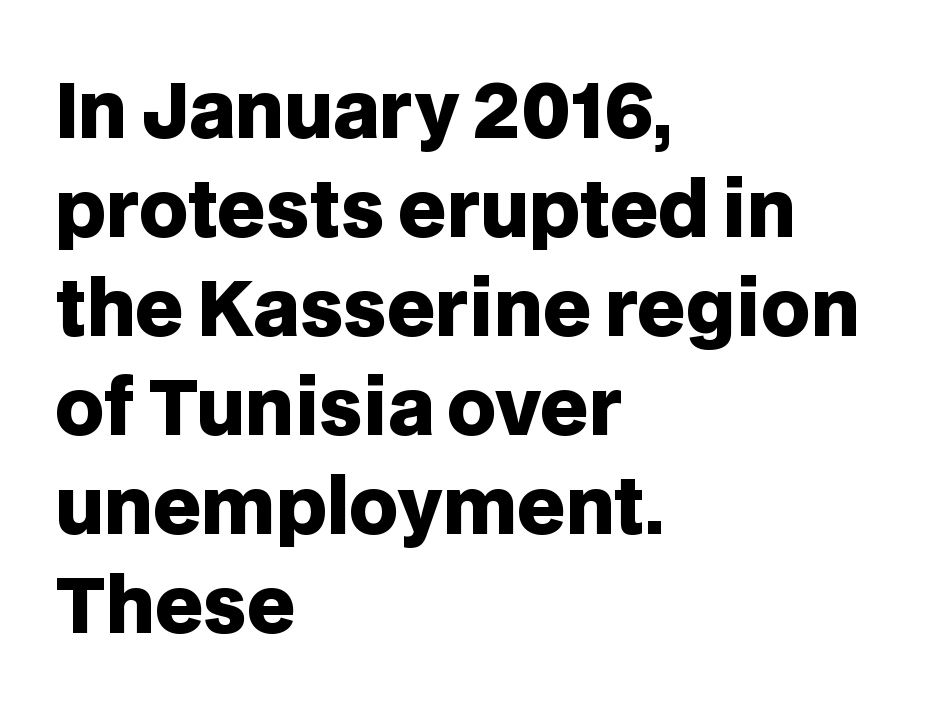
The image shows 75 px heavy sans-serif type, upright; set left-aligned, normal line spacing (1.32x), normal letter spacing, not underlined; low stroke contrast and a large x-height.
